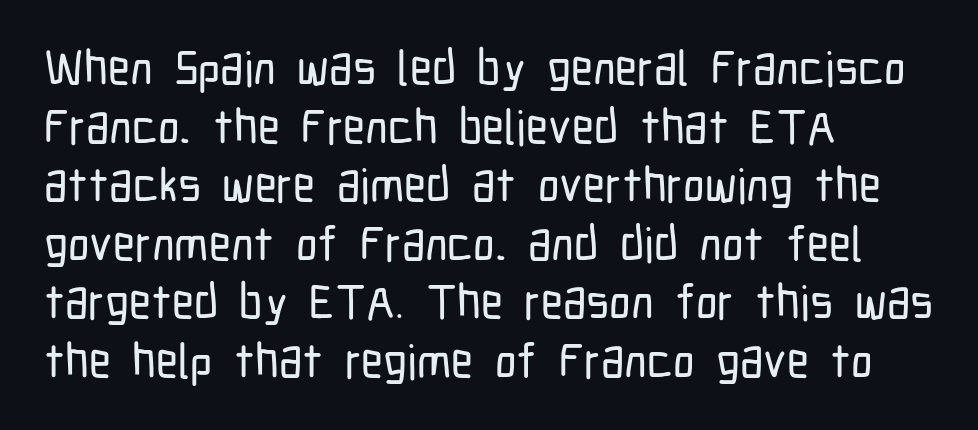
The letters carry no serifs — their stems end cleanly without finishing strokes. How are the letters spaced? Ordinarily, with no added tracking. Every row of glyphs begins at an identical x-position on the left. Clear beneath every line of the passage. Does the lettering tilt? It doesn't — this is upright.
